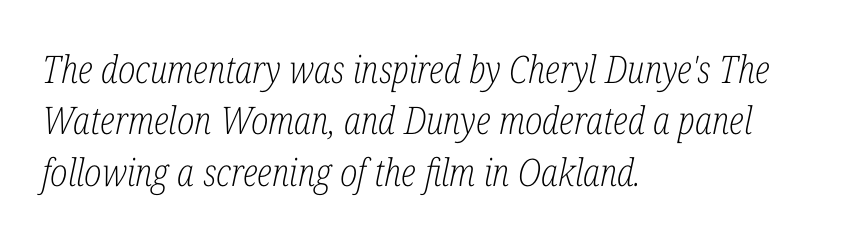
Q: Is the text bold? A: No.
Q: Is the text italic (slanted)? A: Yes, it leans right by about 12 degrees.
Q: Is the typeface a serif or a sans-serif typeface? A: Serif.
Q: Is the text underlined? A: No.
Q: How is the paragraph aligned? A: Left-aligned.
Q: Is the spacing between letters normal or unusually wide? A: Normal.
Q: Is the spacing between lines tight, normal or loose? A: Normal.
Q: Width (condensed, normal, or wide)? A: Condensed.
Q: Stroke contrast? A: Low.
Q: x-height? A: Medium.
Q: Monospaced? A: No.
